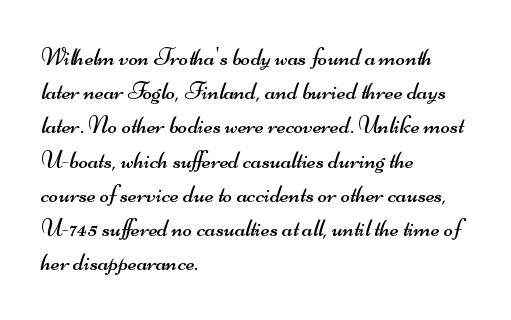
The image shows 25 px text type; set left-aligned, normal line spacing (1.37x), normal letter spacing, not underlined.
